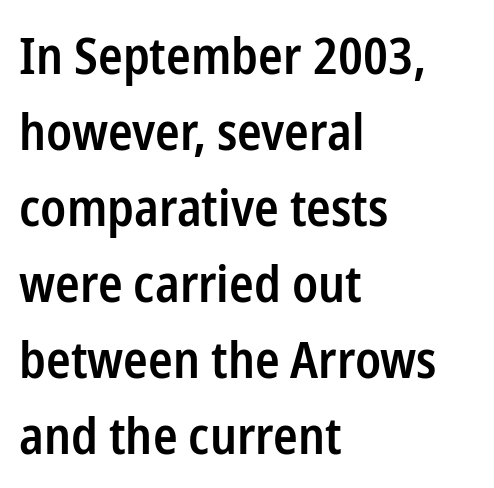
{"serif": "no", "italic": "no", "bold": "semi", "weight": "semibold", "width": "condensed", "stroke_contrast": "low", "x_height": "medium", "monospaced": "no", "underline": "no", "align": "left", "line_spacing": "normal", "line_spacing_ratio": 1.49, "letter_spacing": "normal", "letter_spacing_em": 0.0, "glyph_px": 51}
